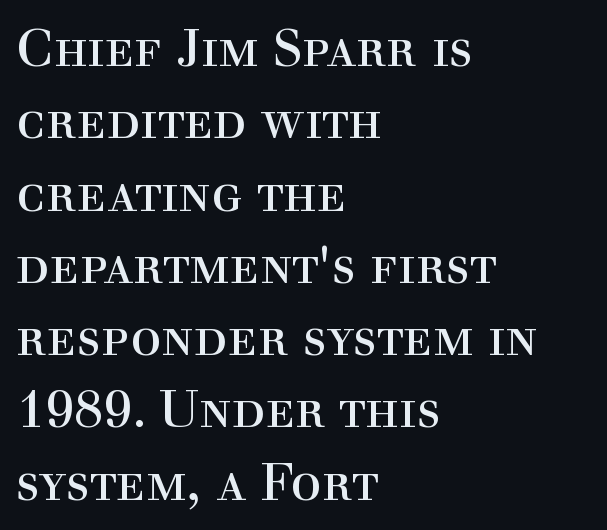
Q: Is the text bold? A: No.
Q: Is the text italic (slanted)? A: No, it is upright.
Q: Is the typeface a serif or a sans-serif typeface? A: Serif.
Q: Is the text underlined? A: No.
Q: How is the paragraph aligned? A: Left-aligned.
Q: Is the spacing between letters normal or unusually wide? A: Normal.
Q: Is the spacing between lines tight, normal or loose? A: Normal.
Q: Width (condensed, normal, or wide)? A: Normal.
Q: x-height? A: Medium.
Q: Monospaced? A: No.
